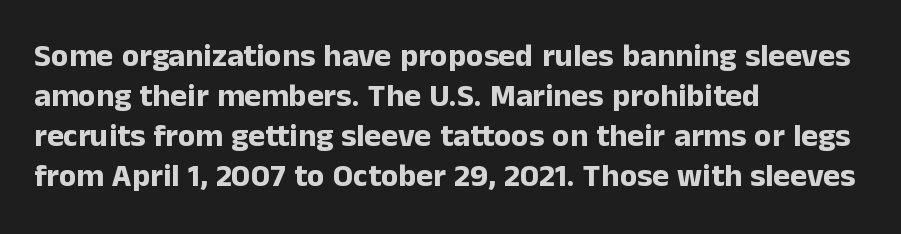
{"serif": "no", "italic": "no", "bold": "yes", "weight": "bold", "width": "normal", "stroke_contrast": "low", "x_height": "medium", "monospaced": "no", "underline": "no", "align": "left", "line_spacing": "normal", "line_spacing_ratio": 1.25, "letter_spacing": "normal", "letter_spacing_em": 0.0, "glyph_px": 32}
